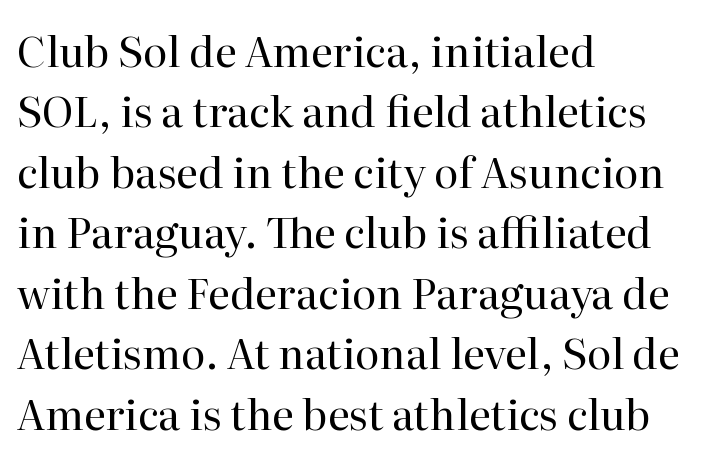
Q: Is the text bold? A: No.
Q: Is the text italic (slanted)? A: No, it is upright.
Q: Is the typeface a serif or a sans-serif typeface? A: Serif.
Q: Is the text underlined? A: No.
Q: How is the paragraph aligned? A: Left-aligned.
Q: Is the spacing between letters normal or unusually wide? A: Normal.
Q: Is the spacing between lines tight, normal or loose? A: Normal.
Q: Width (condensed, normal, or wide)? A: Normal.
Q: Stroke contrast? A: High.
Q: x-height? A: Medium.
Q: Monospaced? A: No.
